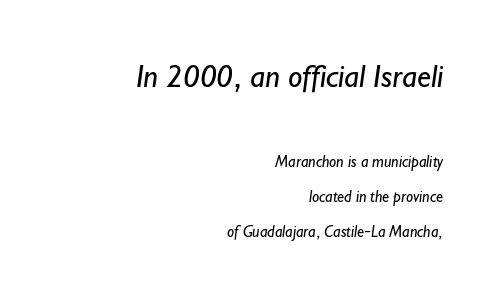
Stems here are at most as thick as an everyday book face. The glyphs are unaccompanied by any horizontal stroke below them. Notice how the passage keeps a crisp vertical edge on the right only. These lines keep a tight, regular rhythm from letter to letter.
